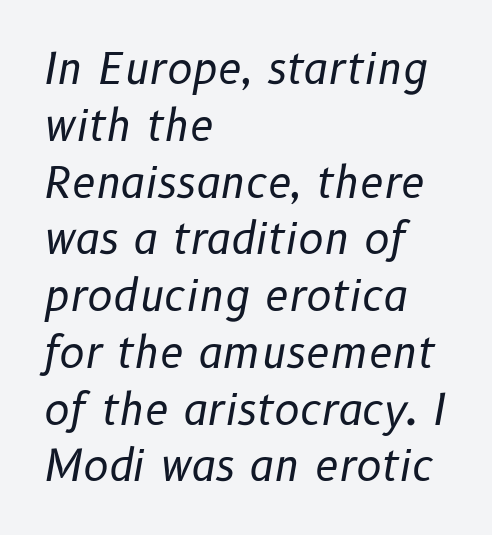
Q: Is the text bold? A: No.
Q: Is the text italic (slanted)? A: Yes, it leans right by about 10 degrees.
Q: Is the text underlined? A: No.
Q: How is the paragraph aligned? A: Left-aligned.
Q: Is the spacing between letters normal or unusually wide? A: Normal.
Q: Is the spacing between lines tight, normal or loose? A: Normal.
Q: Width (condensed, normal, or wide)? A: Normal.
Q: Stroke contrast? A: Low.
Q: x-height? A: Medium.
Q: Monospaced? A: No.
